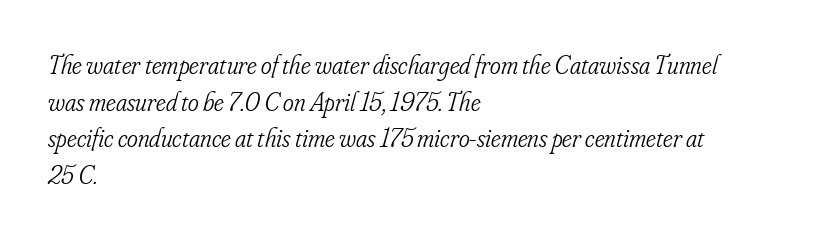
Q: Is the text bold? A: No.
Q: Is the text italic (slanted)? A: Yes, it leans right by about 16 degrees.
Q: Is the text underlined? A: No.
Q: How is the paragraph aligned? A: Left-aligned.
Q: Is the spacing between letters normal or unusually wide? A: Normal.
Q: Is the spacing between lines tight, normal or loose? A: Normal.
